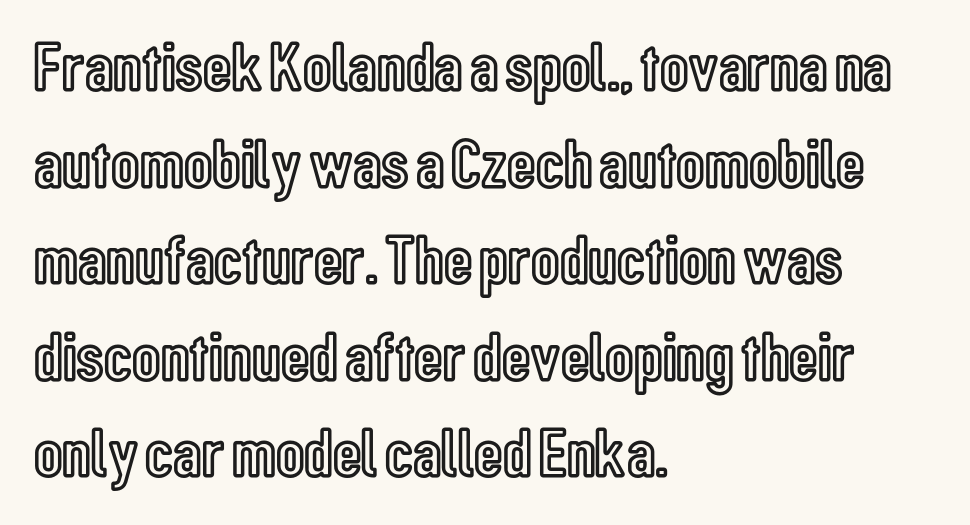
{"italic": "no", "width": "condensed", "x_height": "medium", "monospaced": "no", "underline": "no", "align": "left", "line_spacing": "normal", "line_spacing_ratio": 1.38, "letter_spacing": "normal", "letter_spacing_em": 0.0, "glyph_px": 70}
